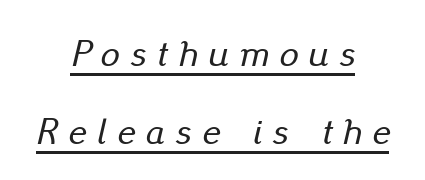
{"italic": "yes", "lean": "right", "slant_degrees": 13, "width": "normal", "stroke_contrast": "low", "x_height": "small", "monospaced": "no", "underline": "yes", "align": "center", "line_spacing": "loose", "line_spacing_ratio": 2.06, "letter_spacing": "wide", "letter_spacing_em": 0.28, "glyph_px": 38}
